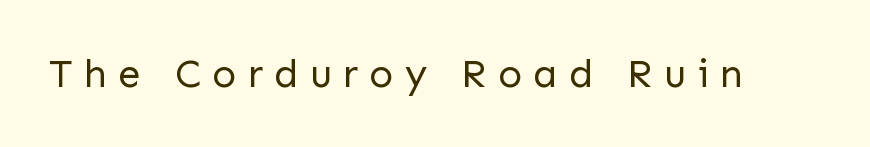
The image shows 40 px regular-weight sans-serif type, upright; set unusually wide letter spacing (+0.28 em), not underlined; low stroke contrast and a medium x-height.
